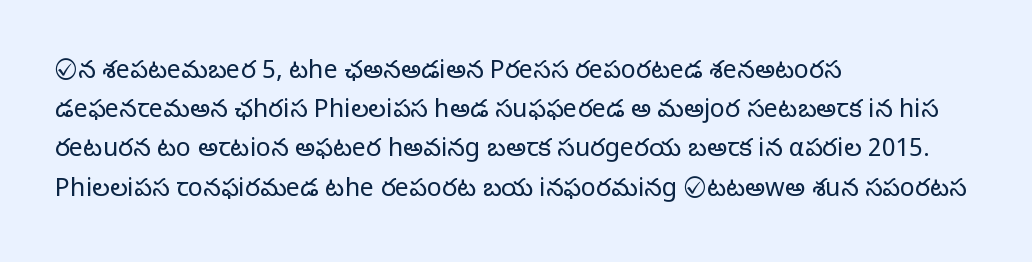
{"italic": "no", "bold": "no", "underline": "no", "align": "left", "line_spacing": "normal", "line_spacing_ratio": 1.57, "letter_spacing": "normal", "letter_spacing_em": 0.0, "glyph_px": 25}
